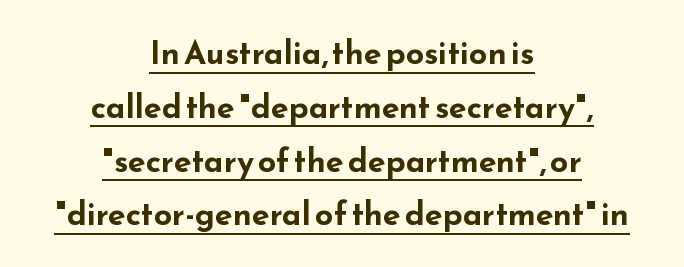
{"serif": "no", "italic": "no", "bold": "yes", "weight": "bold", "width": "wide", "stroke_contrast": "low", "x_height": "small", "monospaced": "no", "underline": "yes", "align": "center", "line_spacing": "normal", "line_spacing_ratio": 1.68, "letter_spacing": "normal", "letter_spacing_em": 0.0, "glyph_px": 32}
